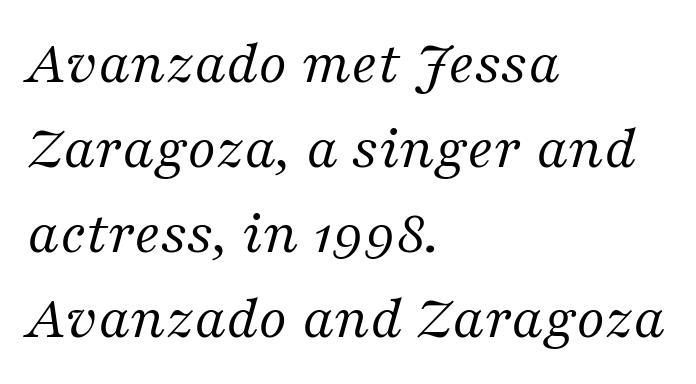
Would a proofreader flag this as italicized? Yes. This sample has the flowing, uneven cadence of proportional lettering. The designer left line spacing at the default. No extra tracking has been applied to these lines.
